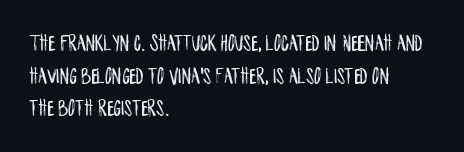
The image shows 23 px text type, upright; set left-aligned, normal line spacing (1.42x), normal letter spacing, not underlined.
